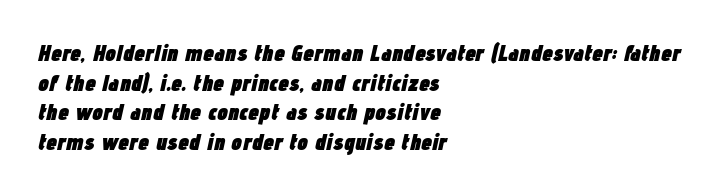
Q: Is the text bold? A: Yes.
Q: Is the text italic (slanted)? A: Yes, it leans right by about 12 degrees.
Q: Is the text underlined? A: No.
Q: How is the paragraph aligned? A: Left-aligned.
Q: Is the spacing between letters normal or unusually wide? A: Normal.
